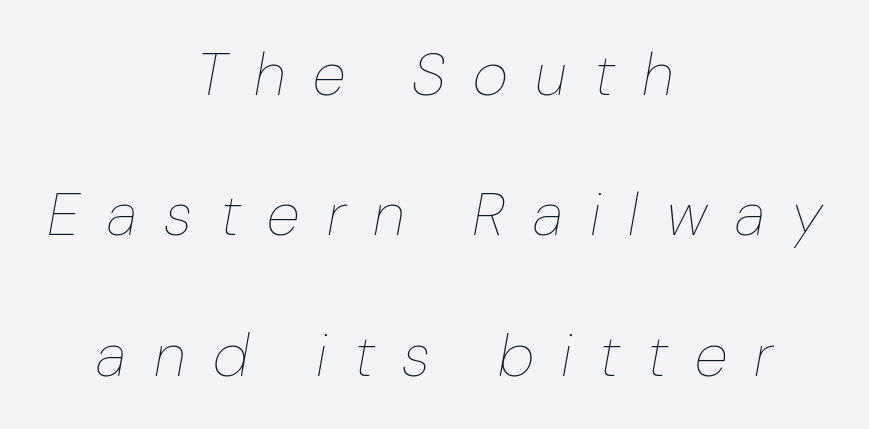
{"italic": "yes", "lean": "right", "slant_degrees": 10, "bold": "no", "weight": "thin", "width": "normal", "stroke_contrast": "low", "x_height": "medium", "monospaced": "no", "underline": "no", "align": "center", "line_spacing": "loose", "line_spacing_ratio": 2.3, "letter_spacing": "wide", "letter_spacing_em": 0.45, "glyph_px": 61}
